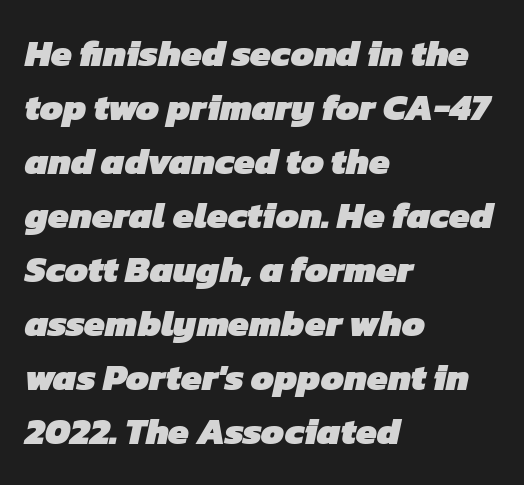
The image shows 37 px heavy sans-serif type; set left-aligned, normal line spacing (1.46x), normal letter spacing, not underlined; low stroke contrast and a medium x-height.
